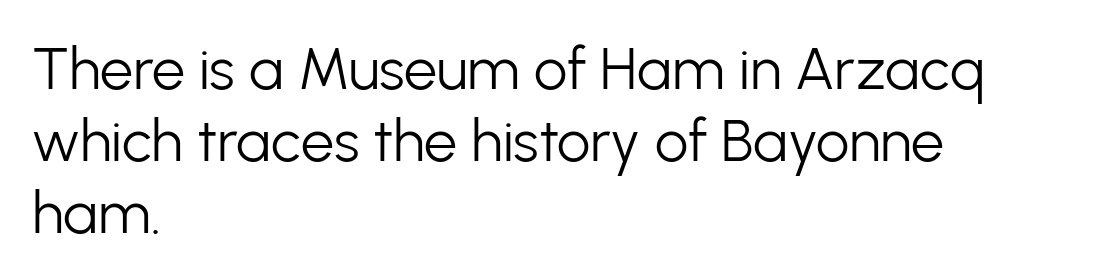
Q: Is the text bold? A: No.
Q: Is the text italic (slanted)? A: No, it is upright.
Q: Is the typeface a serif or a sans-serif typeface? A: Sans-serif.
Q: Is the text underlined? A: No.
Q: How is the paragraph aligned? A: Left-aligned.
Q: Is the spacing between letters normal or unusually wide? A: Normal.
Q: Width (condensed, normal, or wide)? A: Normal.
Q: Stroke contrast? A: Low.
Q: x-height? A: Medium.
Q: Monospaced? A: No.
